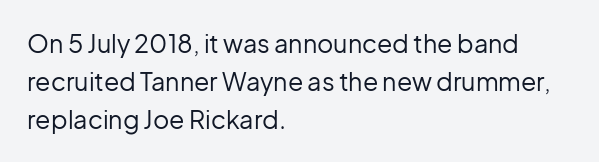
{"italic": "no", "bold": "no", "underline": "no", "align": "left", "line_spacing": "normal", "line_spacing_ratio": 1.52, "letter_spacing": "normal", "letter_spacing_em": 0.0, "glyph_px": 25}
